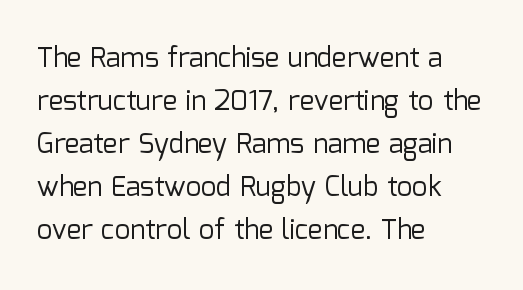
The image shows 27 px text type, upright; set left-aligned, normal line spacing (1.59x), normal letter spacing, not underlined.
